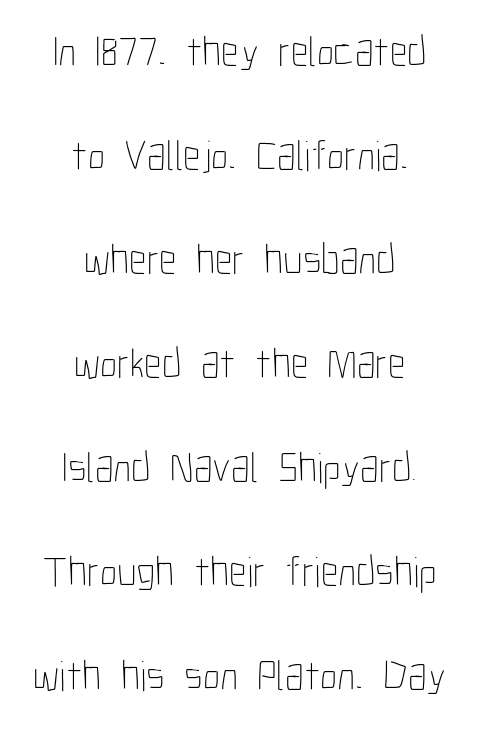
Bold? No — there's no thickening of the strokes. If you measured baseline to baseline, you'd find a long distance. The letters advance in unequal steps, a hallmark of proportional type. Each row of text sits above clean, open space. Glyph-to-glyph distance matches everyday printed text. If you folded the block vertically in half, each line would mirror itself in length.
